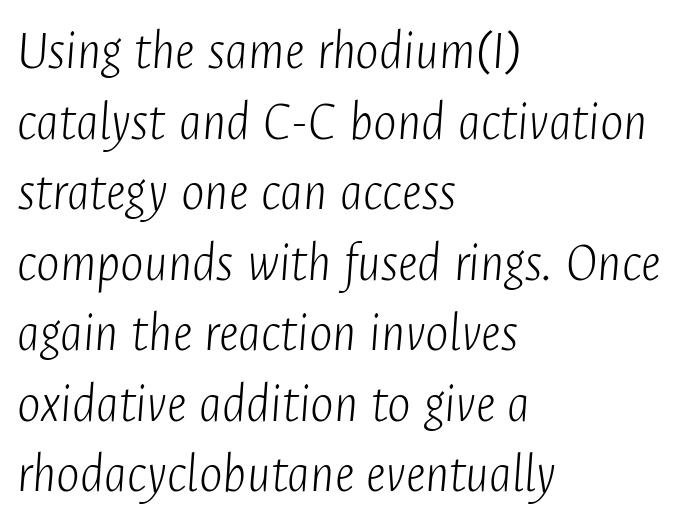
Q: Is the text bold? A: No.
Q: Is the text italic (slanted)? A: Yes, it leans right by about 4 degrees.
Q: Is the text underlined? A: No.
Q: How is the paragraph aligned? A: Left-aligned.
Q: Is the spacing between letters normal or unusually wide? A: Normal.
Q: Is the spacing between lines tight, normal or loose? A: Normal.
Q: Width (condensed, normal, or wide)? A: Condensed.
Q: Stroke contrast? A: Low.
Q: x-height? A: Medium.
Q: Monospaced? A: No.
